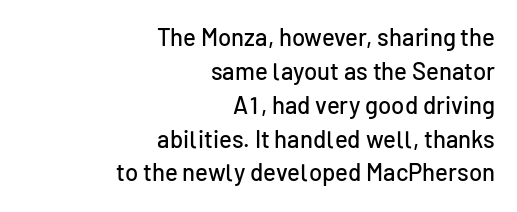
Between one letter and the next there's only the usual sliver of space. The lines are quadded right. Plain, unruled lines of type. What's the leading like? Ordinary, nothing unusual.
